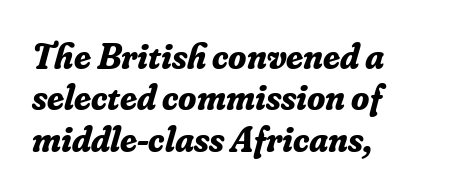
Yep, that's italic — everything's leaning. Quick note: underline off. Does extra space separate the letters? No, they use regular spacing. The face used here is seriffed, in the tradition of book romans. If you drew a ruler down the left edge, every line would touch it. Note the varied advance widths — an 'i' is clearly narrower than an 'm'.
